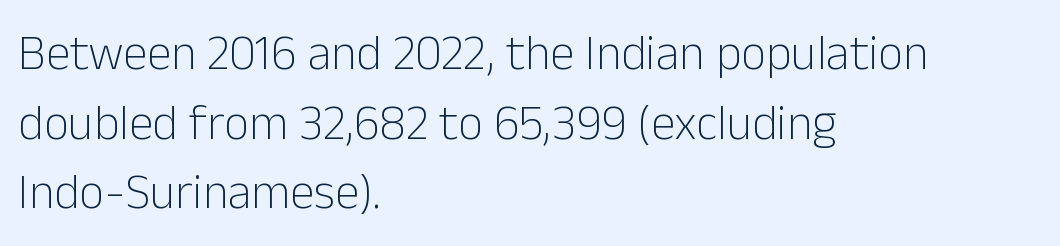
The image shows 49 px light sans-serif type, upright; set left-aligned, normal line spacing (1.42x), normal letter spacing, not underlined; low stroke contrast and a medium x-height.
